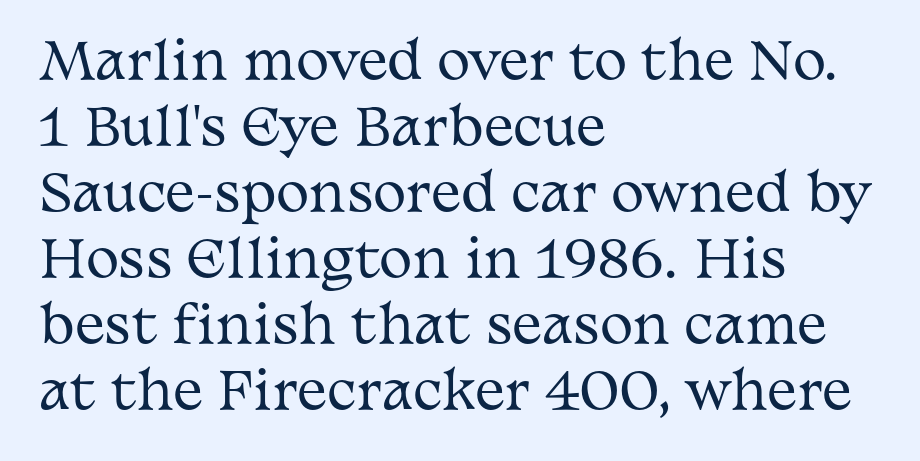
Q: Is the text bold? A: No.
Q: Is the text italic (slanted)? A: No, it is upright.
Q: Is the typeface a serif or a sans-serif typeface? A: Serif.
Q: Is the text underlined? A: No.
Q: How is the paragraph aligned? A: Left-aligned.
Q: Is the spacing between letters normal or unusually wide? A: Normal.
Q: Is the spacing between lines tight, normal or loose? A: Normal.
Q: Width (condensed, normal, or wide)? A: Wide.
Q: Stroke contrast? A: Medium.
Q: x-height? A: Medium.
Q: Monospaced? A: No.
